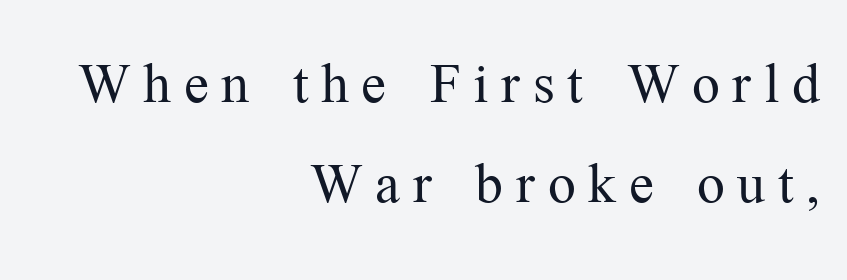
The image shows 74 px light serif type, upright; set right-aligned, normal line spacing (1.35x), not underlined; medium stroke contrast and a medium x-height.
